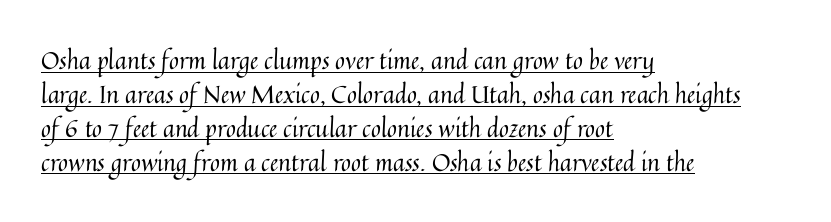
Q: Is the text bold? A: No.
Q: Is the text italic (slanted)? A: Yes.
Q: Is the text underlined? A: Yes.
Q: How is the paragraph aligned? A: Left-aligned.
Q: Is the spacing between letters normal or unusually wide? A: Normal.
Q: Is the spacing between lines tight, normal or loose? A: Normal.
